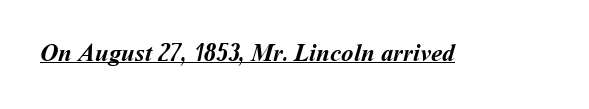
{"bold": "yes", "underline": "yes", "letter_spacing": "normal", "letter_spacing_em": 0.0, "glyph_px": 25}
